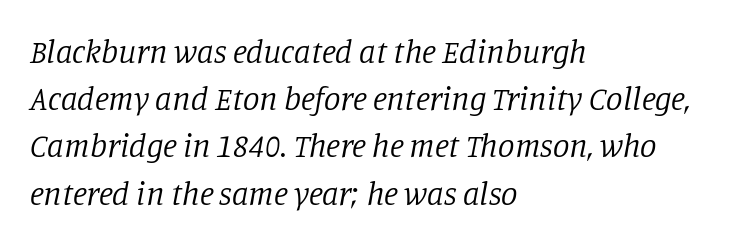
Q: Is the text bold? A: No.
Q: Is the text italic (slanted)? A: Yes, it leans right by about 11 degrees.
Q: Is the typeface a serif or a sans-serif typeface? A: Serif.
Q: Is the text underlined? A: No.
Q: How is the paragraph aligned? A: Left-aligned.
Q: Is the spacing between letters normal or unusually wide? A: Normal.
Q: Is the spacing between lines tight, normal or loose? A: Normal.
Q: Width (condensed, normal, or wide)? A: Normal.
Q: Stroke contrast? A: Low.
Q: x-height? A: Large.
Q: Monospaced? A: No.
